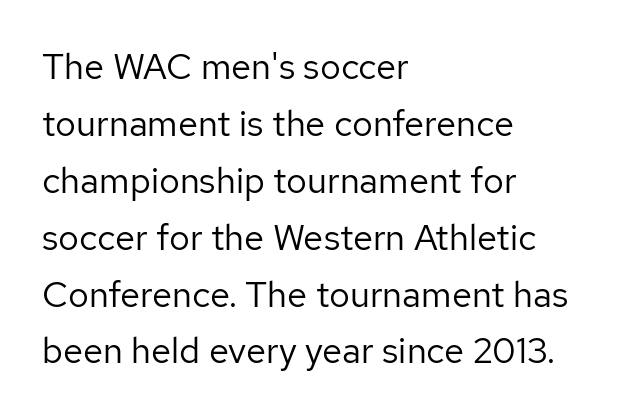
Q: Is the text bold? A: No.
Q: Is the text italic (slanted)? A: No, it is upright.
Q: Is the typeface a serif or a sans-serif typeface? A: Sans-serif.
Q: Is the text underlined? A: No.
Q: How is the paragraph aligned? A: Left-aligned.
Q: Is the spacing between letters normal or unusually wide? A: Normal.
Q: Is the spacing between lines tight, normal or loose? A: Normal.
Q: Width (condensed, normal, or wide)? A: Normal.
Q: Stroke contrast? A: Low.
Q: x-height? A: Medium.
Q: Monospaced? A: No.
